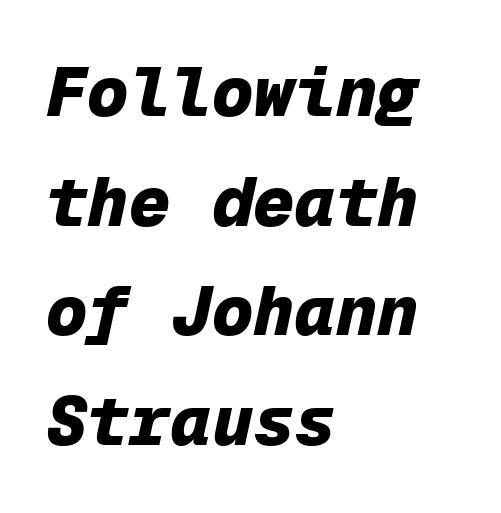
This sample keeps an unexceptional amount of space between lines. Compared with an ordinary text face, these strokes are far heavier — a full bold. Looks like terminal output: every glyph gets an equal slot. Here the glyphs are tracked normally, forming tight word shapes. The typesetter chose a ragged-right arrangement here.
